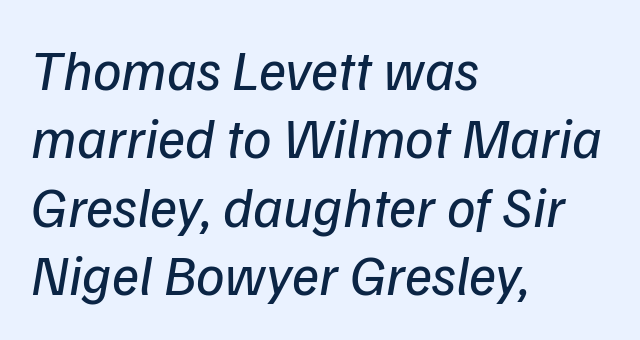
Q: Is the text bold? A: No.
Q: Is the text italic (slanted)? A: Yes, it leans right by about 9 degrees.
Q: Is the text underlined? A: No.
Q: How is the paragraph aligned? A: Left-aligned.
Q: Is the spacing between letters normal or unusually wide? A: Normal.
Q: Width (condensed, normal, or wide)? A: Normal.
Q: Stroke contrast? A: Low.
Q: x-height? A: Medium.
Q: Monospaced? A: No.
